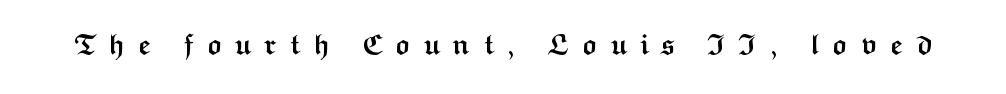
The image shows 28 px semibold, wide sans-serif type, upright; set unusually wide letter spacing (+0.44 em), not underlined; medium stroke contrast and a medium x-height.
